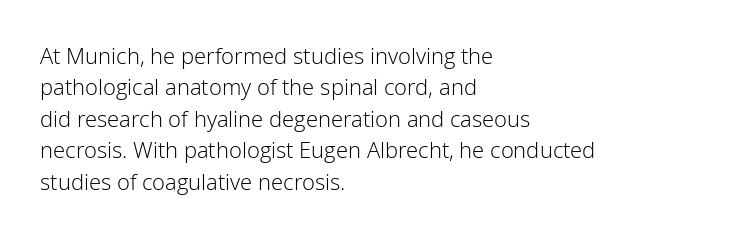
{"italic": "no", "bold": "no", "underline": "no", "align": "left", "line_spacing": "normal", "line_spacing_ratio": 1.43, "letter_spacing": "normal", "letter_spacing_em": 0.0, "glyph_px": 22}
